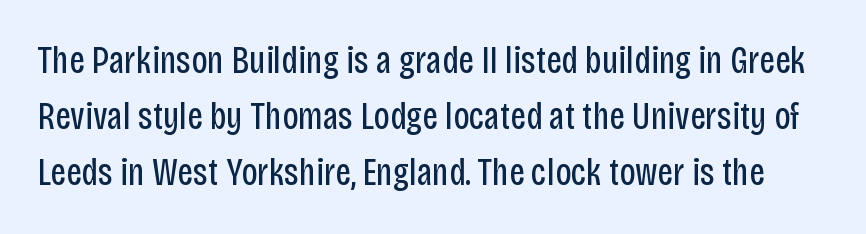
Look at the bottom of the vertical strokes: they stop flat, with no serifs. No word sits above an underline. A light-to-regular cut is what we see here. Observe the ordinary spacing: letters are neighbours, not strangers. Vertically, the passage feels balanced, rows spaced as you'd expect. The letters stand upright; this is a roman face.
